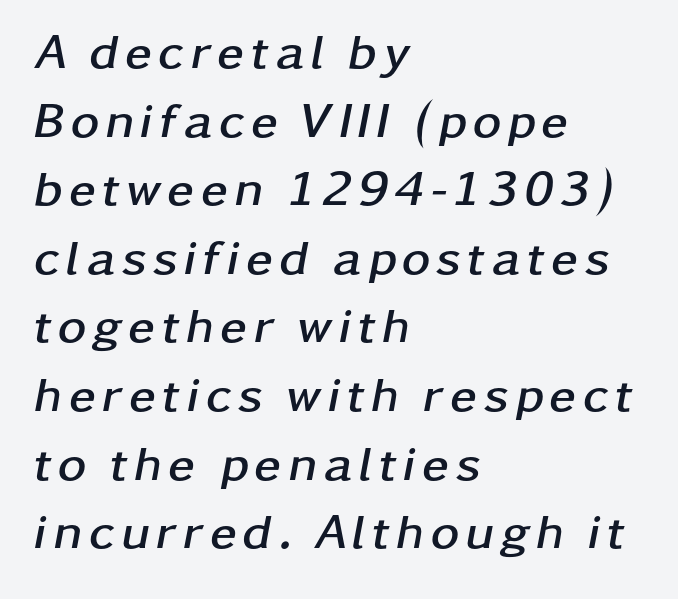
The specimen reads as italic at a glance. Vertical spacing — default. This sample has the flowing, uneven cadence of proportional lettering. The setting favours the left margin, as ordinary paragraphs usually do. The typesetting leans heavy: a genuine bold.
